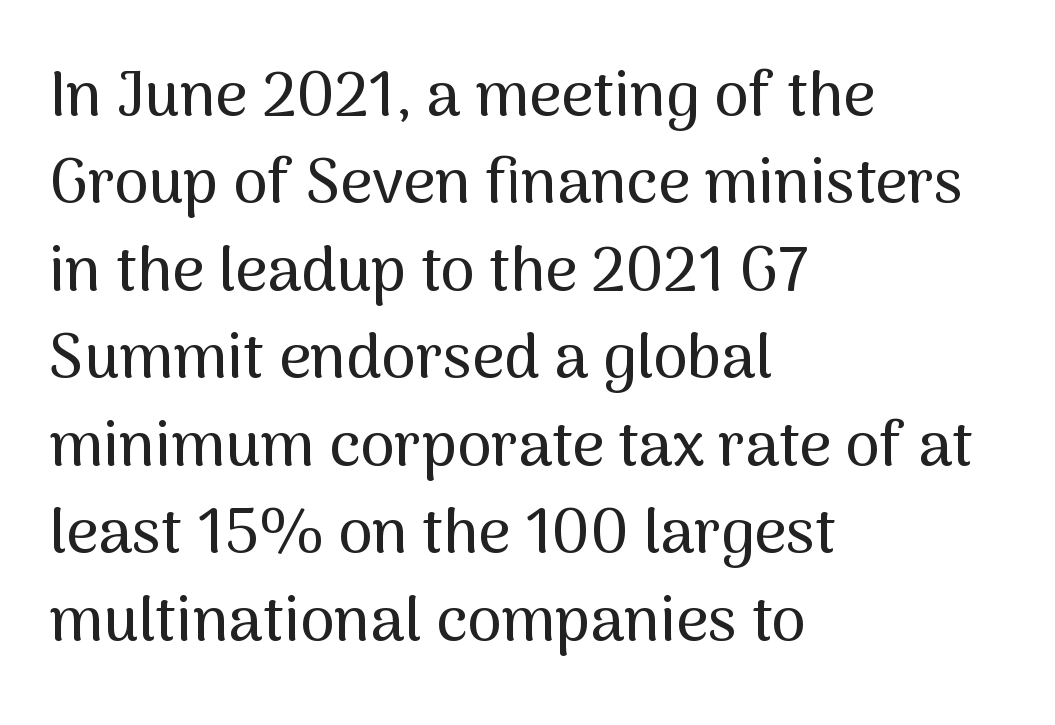
The image shows 62 px sans-serif type, upright; set left-aligned, normal line spacing (1.41x), normal letter spacing, not underlined; medium stroke contrast and a medium x-height.
